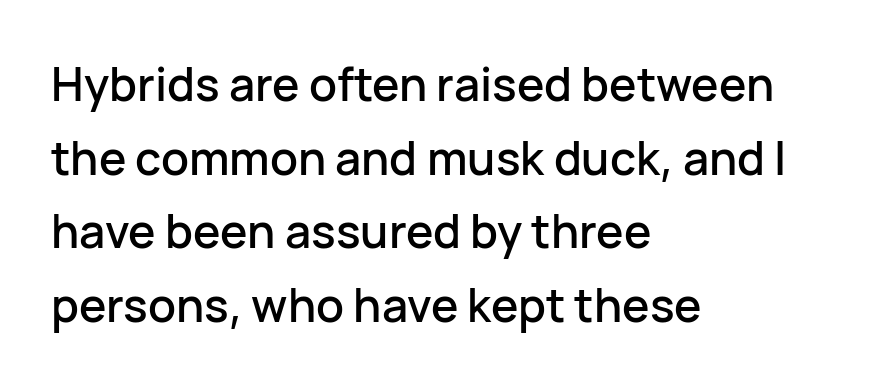
Q: Is the text italic (slanted)? A: No, it is upright.
Q: Is the typeface a serif or a sans-serif typeface? A: Sans-serif.
Q: Is the text underlined? A: No.
Q: How is the paragraph aligned? A: Left-aligned.
Q: Is the spacing between letters normal or unusually wide? A: Normal.
Q: Is the spacing between lines tight, normal or loose? A: Normal.
Q: Width (condensed, normal, or wide)? A: Normal.
Q: Stroke contrast? A: Low.
Q: x-height? A: Medium.
Q: Monospaced? A: No.
